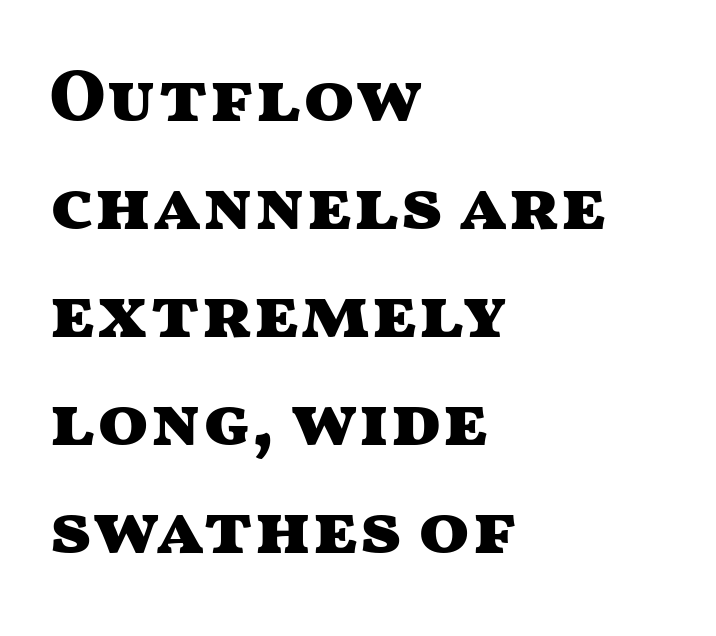
{"serif": "no", "italic": "no", "bold": "yes", "weight": "heavy", "width": "wide", "stroke_contrast": "medium", "x_height": "medium", "monospaced": "no", "underline": "no", "align": "left", "line_spacing": "normal", "line_spacing_ratio": 1.44, "letter_spacing": "normal", "letter_spacing_em": 0.0, "glyph_px": 75}
